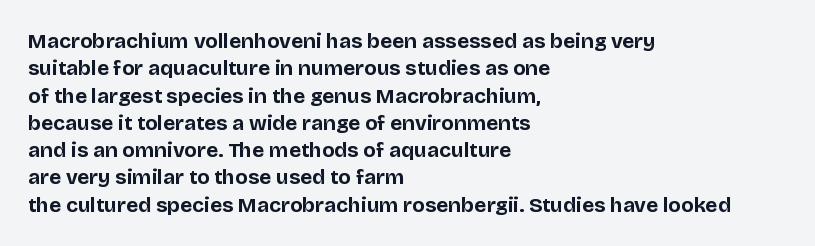
The rendering anchors every line to the left-hand side. This is the regular roman posture of the typeface. A normal amount of white space separates one row of letters from the next. The face used here is rendered with its standard letterfit. A clean baseline with only descenders dipping below it. The sample has been set heavy, in full bold.
